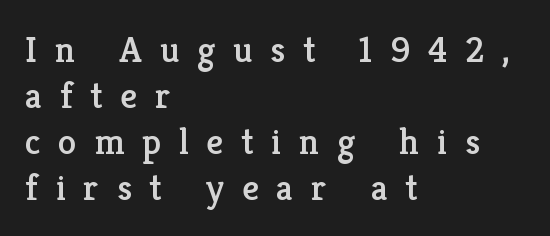
Type without underlining. This sample has the flowing, uneven cadence of proportional lettering. Check where the strokes stop: tiny serifs finish them off. Leftover space on each line is placed entirely after the last word.
